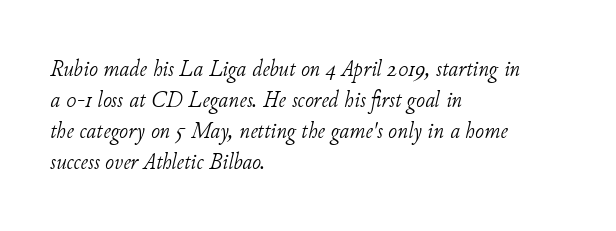
{"italic": "yes", "lean": "right", "slant_degrees": 11, "bold": "no", "underline": "no", "align": "left", "line_spacing": "normal", "line_spacing_ratio": 1.29, "letter_spacing": "normal", "letter_spacing_em": 0.0, "glyph_px": 24}
